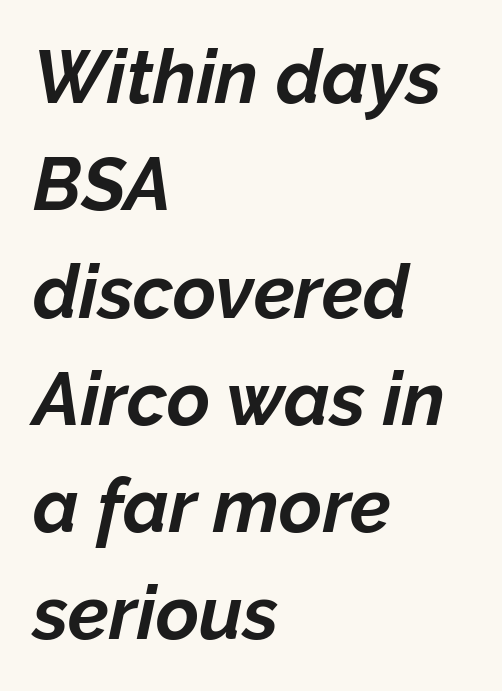
The image shows 74 px bold type, italic (leaning right); set left-aligned, normal line spacing (1.45x), normal letter spacing, not underlined; low stroke contrast and a medium x-height.
